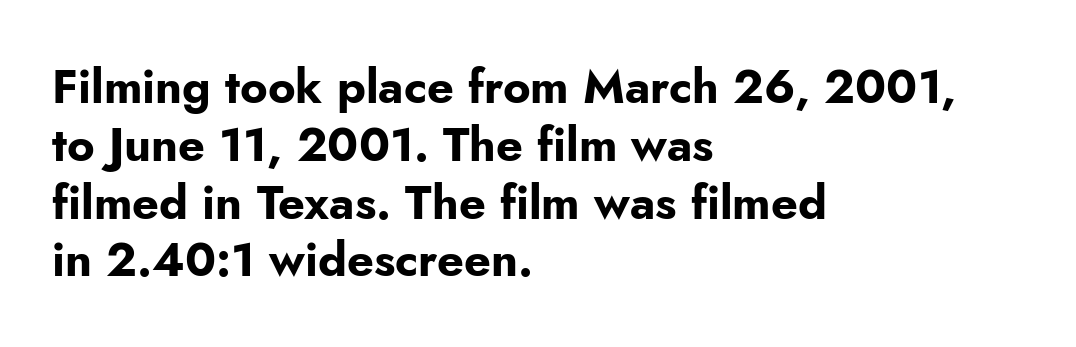
{"serif": "no", "italic": "no", "bold": "yes", "weight": "bold", "width": "normal", "stroke_contrast": "low", "x_height": "small", "monospaced": "no", "underline": "no", "align": "left", "line_spacing_ratio": 1.23, "letter_spacing": "normal", "letter_spacing_em": 0.0, "glyph_px": 47}
